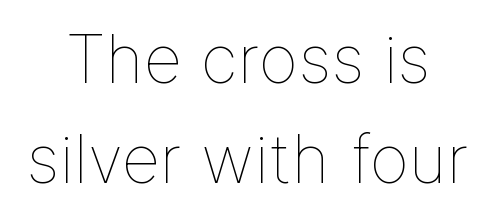
Q: Is the text bold? A: No.
Q: Is the text italic (slanted)? A: No, it is upright.
Q: Is the text underlined? A: No.
Q: How is the paragraph aligned? A: Centered.
Q: Is the spacing between letters normal or unusually wide? A: Normal.
Q: Is the spacing between lines tight, normal or loose? A: Normal.
Q: Width (condensed, normal, or wide)? A: Normal.
Q: Stroke contrast? A: Low.
Q: x-height? A: Medium.
Q: Monospaced? A: No.
